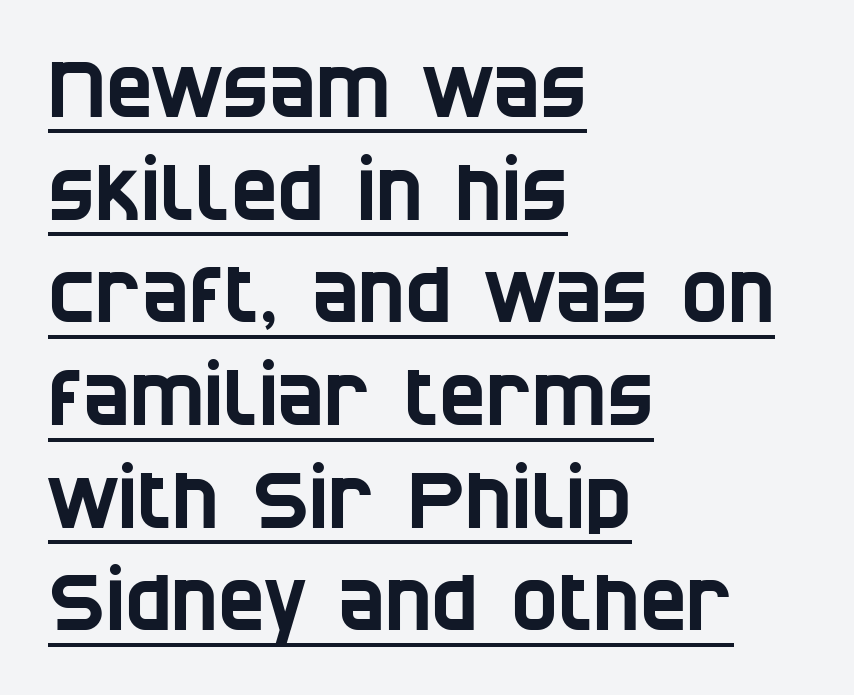
The image shows 79 px condensed sans-serif type; set left-aligned, normal line spacing (1.3x), normal letter spacing, underlined; low stroke contrast and a large x-height.
